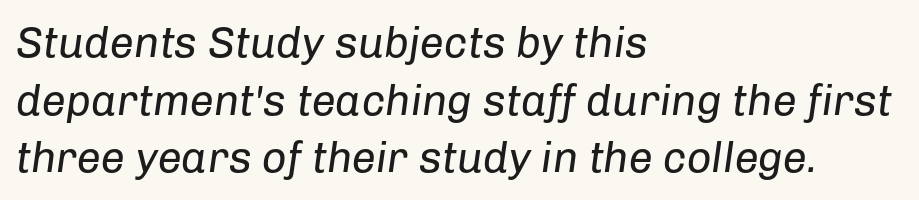
Line beginnings align vertically; line endings do not. A normal amount of white space separates one row of letters from the next. The letterforms sit at book weight or below. The letters advance in unequal steps, a hallmark of proportional type. It's the slanting kind of type.
